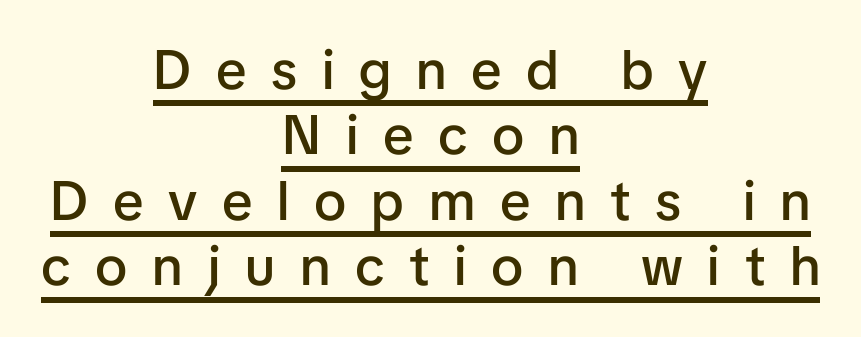
Notice how the passage keeps no hard edge, just a central spine. This sample has the flowing, uneven cadence of proportional lettering. This sample uses an upright cut, with every glyph sitting square on the baseline. Look at the bottom of the vertical strokes: they stop flat, with no serifs. The passage shown is semibold, sitting just below true bold. Underlined type.
